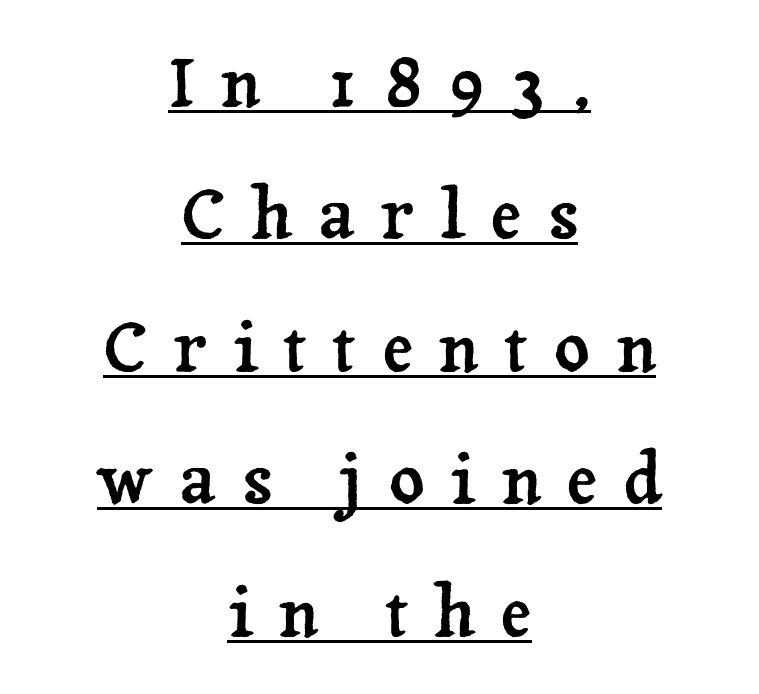
{"serif": "yes", "italic": "no", "width": "normal", "stroke_contrast": "low", "x_height": "medium", "monospaced": "no", "underline": "yes", "align": "center", "line_spacing": "loose", "line_spacing_ratio": 1.92, "letter_spacing": "wide", "letter_spacing_em": 0.37, "glyph_px": 69}
